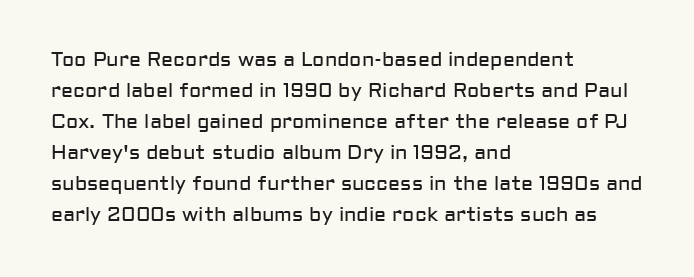
The image shows 20 px text type, upright; set left-aligned, normal line spacing (1.55x), normal letter spacing, not underlined.
